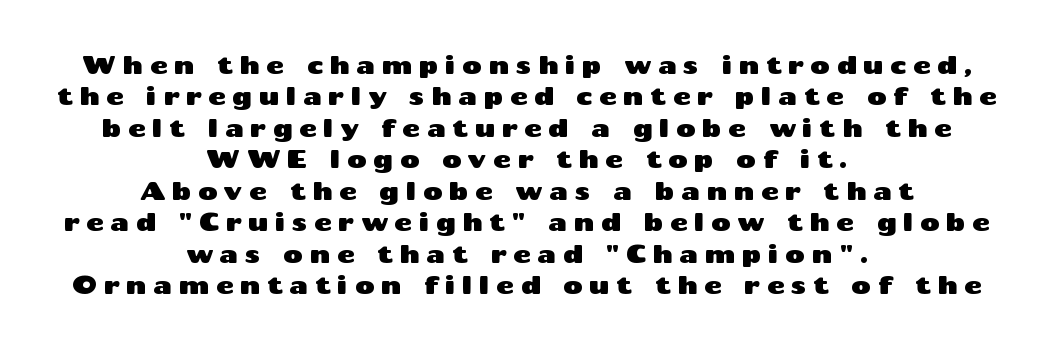
{"italic": "no", "underline": "no", "align": "center", "line_spacing": "normal", "line_spacing_ratio": 1.31, "letter_spacing": "wide", "letter_spacing_em": 0.27, "glyph_px": 24}
